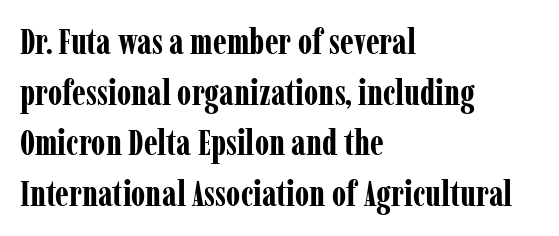
{"serif": "yes", "italic": "no", "bold": "yes", "weight": "bold", "width": "condensed", "stroke_contrast": "low", "x_height": "medium", "monospaced": "no", "underline": "no", "align": "left", "line_spacing": "normal", "line_spacing_ratio": 1.45, "letter_spacing": "normal", "letter_spacing_em": 0.0, "glyph_px": 35}
